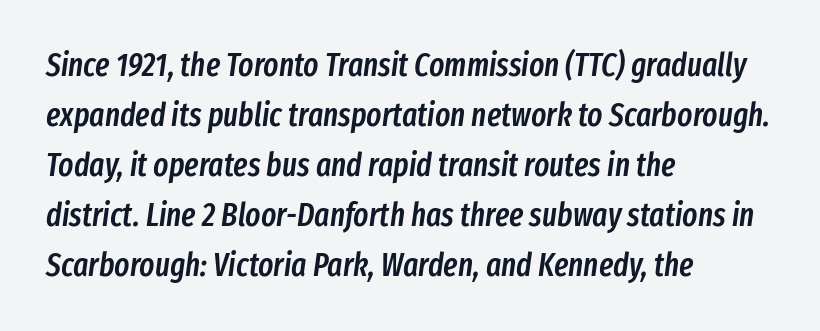
The image shows 32 px semibold, condensed type, italic (leaning right); set left-aligned, normal line spacing (1.56x), normal letter spacing, not underlined; low stroke contrast and a medium x-height.
